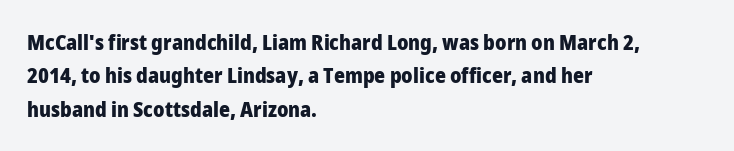
The image shows 21 px bold type, upright; set left-aligned, normal line spacing (1.59x), normal letter spacing, not underlined.
